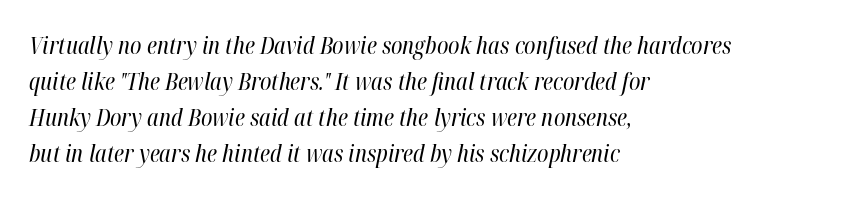
{"italic": "yes", "lean": "right", "slant_degrees": 12, "bold": "no", "underline": "no", "align": "left", "line_spacing": "normal", "line_spacing_ratio": 1.57, "letter_spacing": "normal", "letter_spacing_em": 0.0, "glyph_px": 23}
